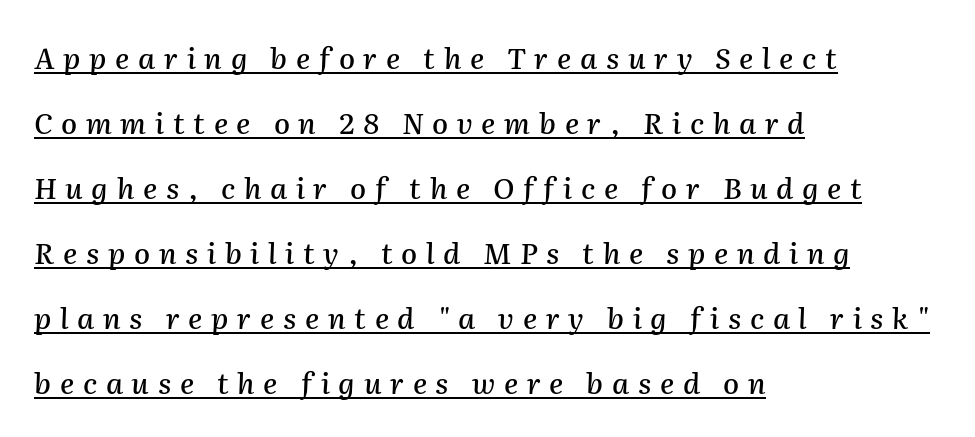
Q: Is the text italic (slanted)? A: Yes, it leans right by about 2 degrees.
Q: Is the text underlined? A: Yes.
Q: How is the paragraph aligned? A: Left-aligned.
Q: Is the spacing between letters normal or unusually wide? A: Unusually wide.
Q: Is the spacing between lines tight, normal or loose? A: Loose.
Q: Width (condensed, normal, or wide)? A: Normal.
Q: Stroke contrast? A: Medium.
Q: x-height? A: Medium.
Q: Monospaced? A: No.
